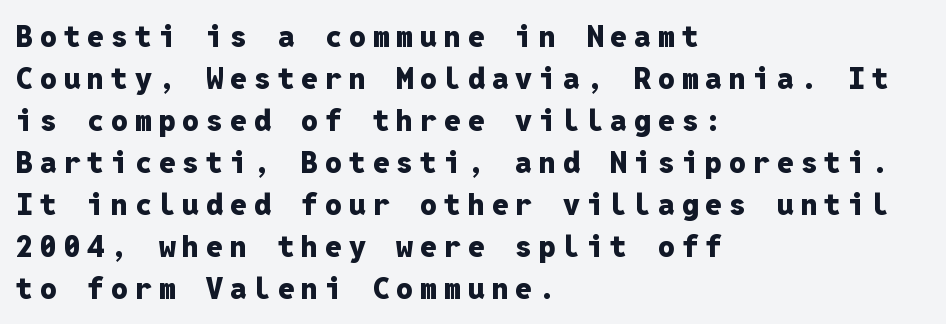
Each letter, wide or thin by design, is forced into the same width here. Tracking here is generous; glyphs stand well apart from one another. Does the copy run flush right? No — it runs flush left. Stroke terminals: plain, sans-serif. The letters stand upright; this is a roman face.
